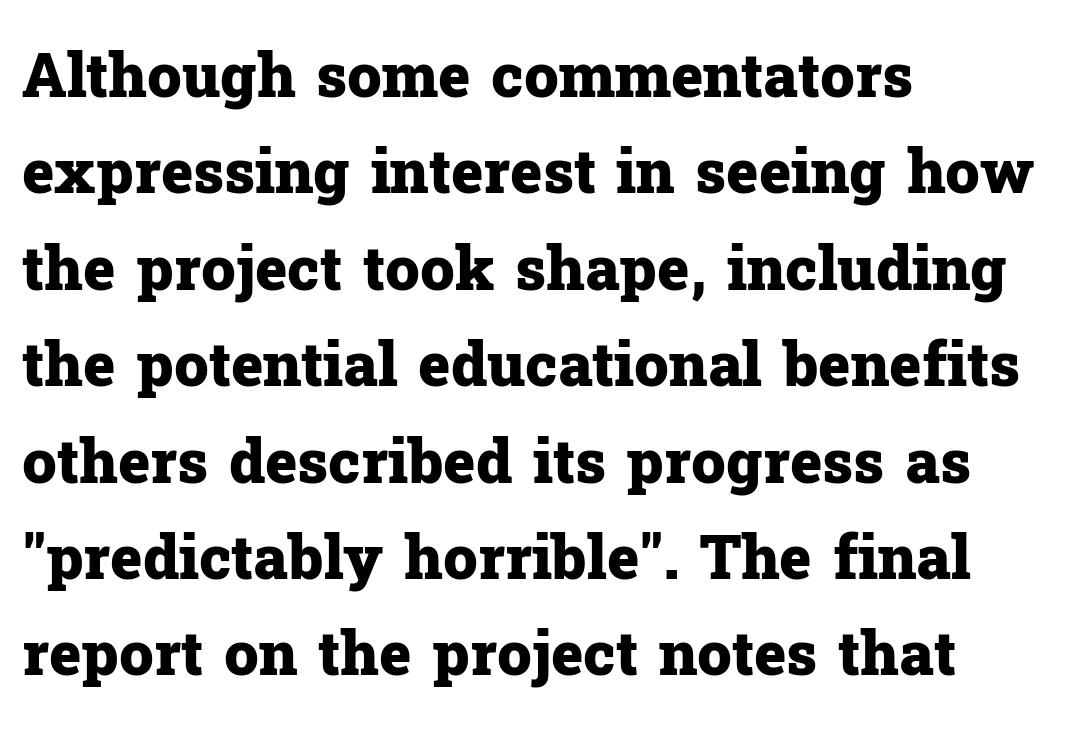
The image shows 61 px heavy serif type, upright; set left-aligned, normal line spacing (1.58x), normal letter spacing, not underlined; low stroke contrast and a medium x-height.
